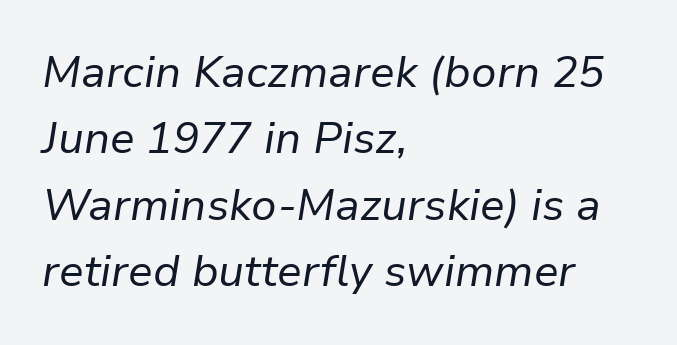
Here the designer chose a conventional face with non-uniform glyph widths. The area under the type is left untouched. Unbolded letterforms with no extra heft. The font's italic variant was chosen for this text.
